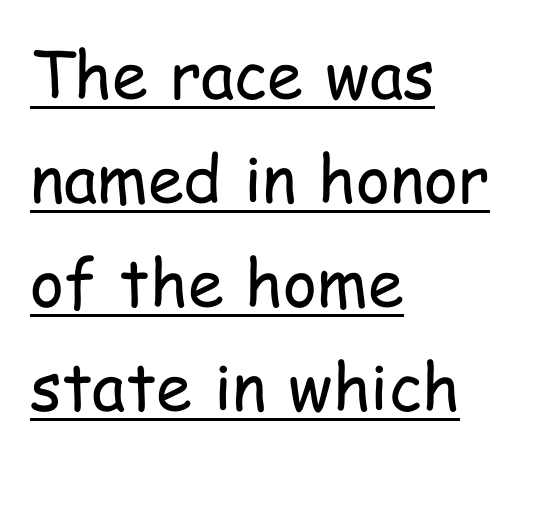
Q: Is the text bold? A: No.
Q: Is the text italic (slanted)? A: No, it is upright.
Q: Is the typeface a serif or a sans-serif typeface? A: Sans-serif.
Q: Is the text underlined? A: Yes.
Q: How is the paragraph aligned? A: Left-aligned.
Q: Is the spacing between letters normal or unusually wide? A: Normal.
Q: Is the spacing between lines tight, normal or loose? A: Normal.
Q: Width (condensed, normal, or wide)? A: Condensed.
Q: Stroke contrast? A: Low.
Q: x-height? A: Medium.
Q: Monospaced? A: No.
